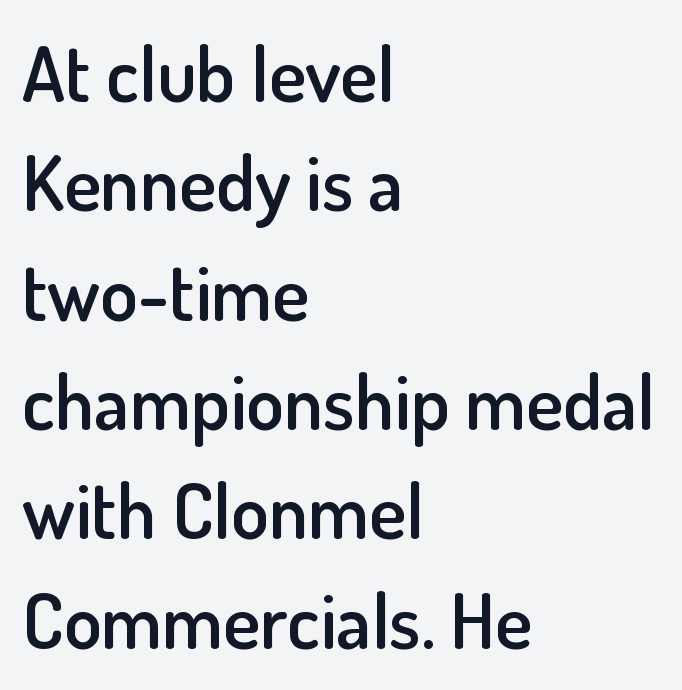
The image shows 77 px semibold sans-serif type, upright; set left-aligned, normal line spacing (1.42x), normal letter spacing, not underlined; low stroke contrast and a small x-height.
